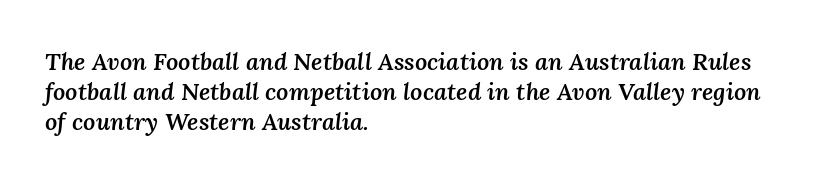
The image shows 24 px text type, italic (leaning right); set left-aligned, normal line spacing (1.25x), normal letter spacing, not underlined.
